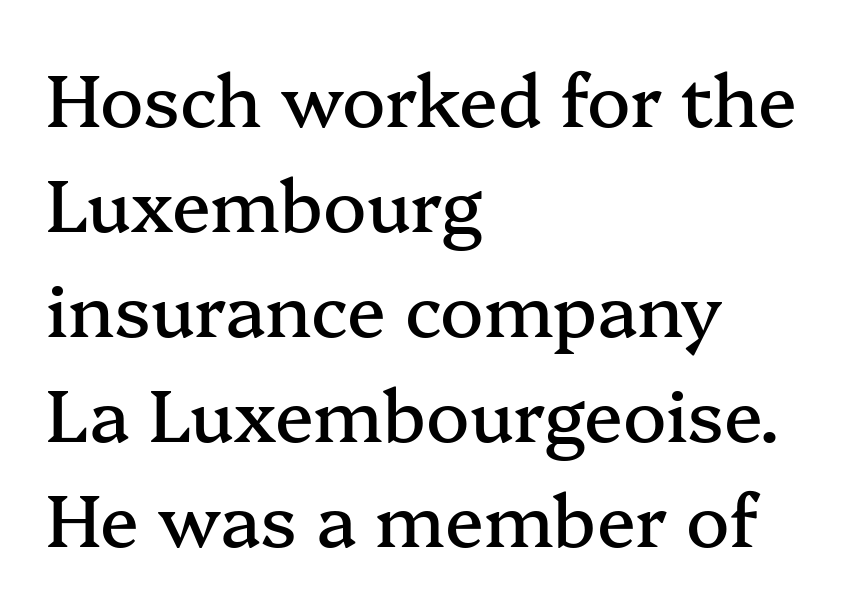
{"serif": "yes", "italic": "no", "width": "normal", "stroke_contrast": "medium", "x_height": "medium", "monospaced": "no", "underline": "no", "align": "left", "line_spacing": "normal", "line_spacing_ratio": 1.46, "letter_spacing": "normal", "letter_spacing_em": 0.0, "glyph_px": 72}
